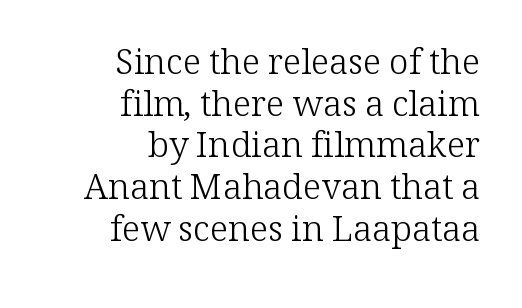
Q: Is the text bold? A: No.
Q: Is the text italic (slanted)? A: No, it is upright.
Q: Is the typeface a serif or a sans-serif typeface? A: Serif.
Q: Is the text underlined? A: No.
Q: How is the paragraph aligned? A: Right-aligned.
Q: Is the spacing between letters normal or unusually wide? A: Normal.
Q: Width (condensed, normal, or wide)? A: Normal.
Q: Stroke contrast? A: Low.
Q: x-height? A: Medium.
Q: Monospaced? A: No.
